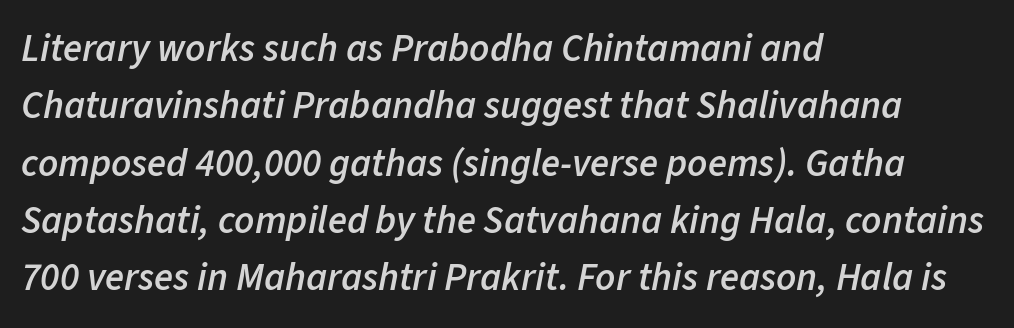
{"italic": "yes", "lean": "right", "slant_degrees": 11, "bold": "semi", "weight": "semibold", "width": "normal", "stroke_contrast": "low", "x_height": "medium", "monospaced": "no", "underline": "no", "align": "left", "line_spacing": "normal", "line_spacing_ratio": 1.47, "letter_spacing": "normal", "letter_spacing_em": 0.0, "glyph_px": 39}
